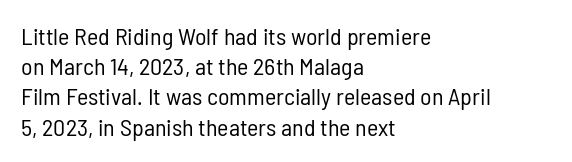
The image shows 24 px text type, upright; set left-aligned, normal line spacing (1.26x), normal letter spacing, not underlined.
